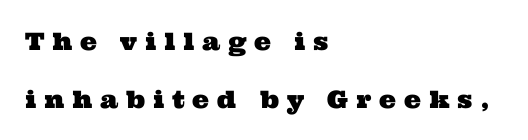
Q: Is the text underlined? A: No.
Q: How is the paragraph aligned? A: Left-aligned.
Q: Is the spacing between letters normal or unusually wide? A: Unusually wide.
Q: Is the spacing between lines tight, normal or loose? A: Loose.
